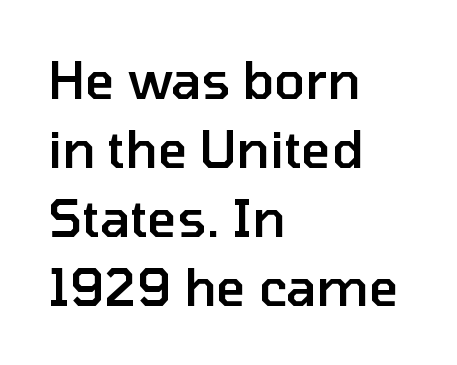
Normally led — the rows are evenly, conventionally spaced. Bare-footed words on every line. The line texture is even and compact thanks to regular tracking. One-word summary of the alignment: left.
